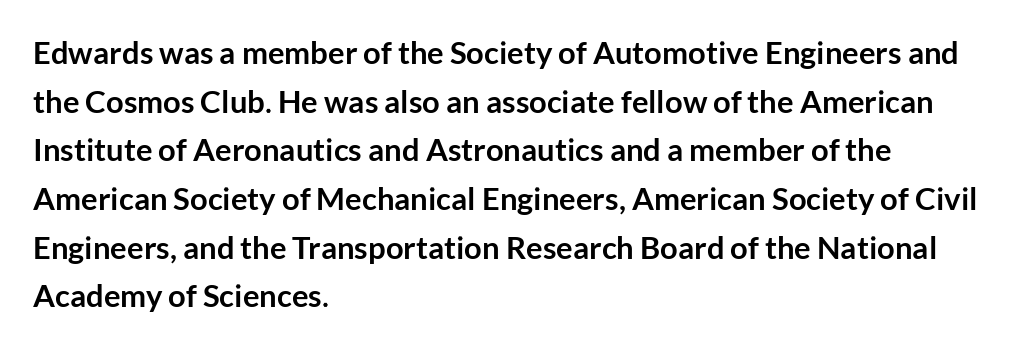
Q: Is the text bold? A: Yes.
Q: Is the text italic (slanted)? A: No, it is upright.
Q: Is the typeface a serif or a sans-serif typeface? A: Sans-serif.
Q: Is the text underlined? A: No.
Q: How is the paragraph aligned? A: Left-aligned.
Q: Is the spacing between letters normal or unusually wide? A: Normal.
Q: Is the spacing between lines tight, normal or loose? A: Normal.
Q: Width (condensed, normal, or wide)? A: Normal.
Q: Stroke contrast? A: Low.
Q: x-height? A: Medium.
Q: Monospaced? A: No.
